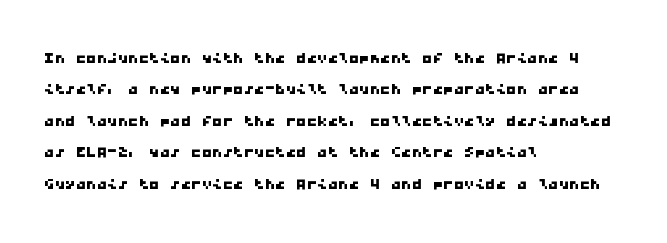
The image shows 21 px text type; set left-aligned, normal line spacing (1.5x), normal letter spacing, not underlined.
